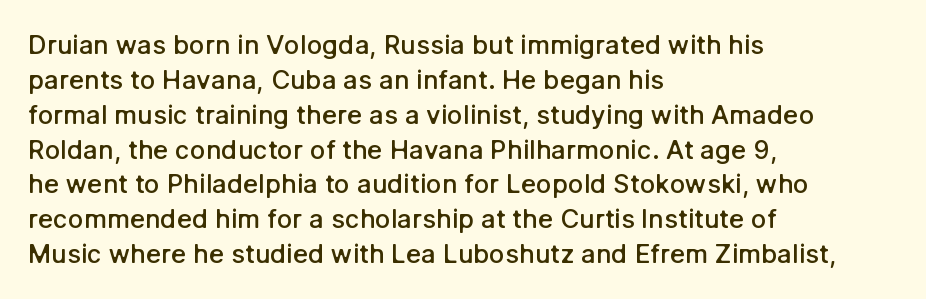
These words are printed semibold, heavier than regular yet not bold. If you measured baseline to baseline, you'd find a middling distance. Upright lettering throughout. Plain, unruled lines of type. Characters follow at the spacing the type designer built in. The lines in this sample share a left origin and differ only in where they stop.
